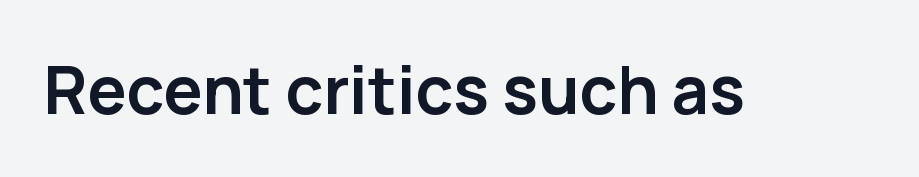
A clean baseline with only descenders dipping below it. The font's upright variant was chosen for this text. The face used here is rendered with its standard letterfit. The rendering uses a bold face; every stroke is thick and dark. The characters display no serif detailing; their extremities are plain. The passage shown is typed in a proportional face where columns would drift.
